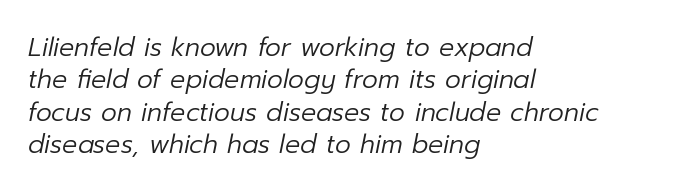
The image shows 25 px text type, italic (leaning right); set left-aligned, normal line spacing (1.3x), normal letter spacing, not underlined.
